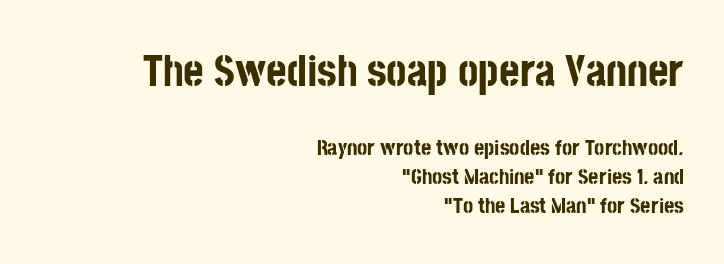
Heavy-handed strokes throughout: this text is bold. Has an underline been added? It has not. Check where the strokes stop: nothing finishes them off — pure sans. The face used here appears at its bigger size in the upper chunk.
